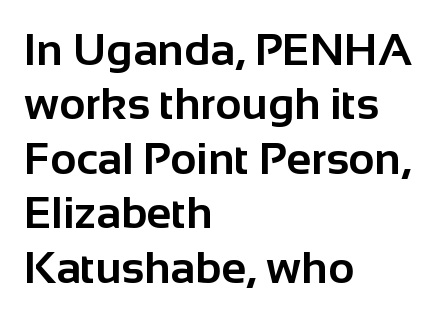
Q: Is the text bold? A: Yes.
Q: Is the text italic (slanted)? A: No, it is upright.
Q: Is the typeface a serif or a sans-serif typeface? A: Sans-serif.
Q: Is the text underlined? A: No.
Q: How is the paragraph aligned? A: Left-aligned.
Q: Is the spacing between letters normal or unusually wide? A: Normal.
Q: Width (condensed, normal, or wide)? A: Normal.
Q: Stroke contrast? A: Low.
Q: x-height? A: Medium.
Q: Monospaced? A: No.
